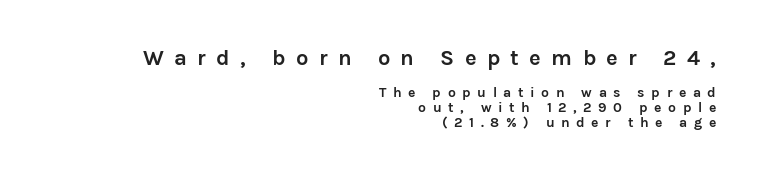
Q: Is the text bold? A: Yes.
Q: Is the text italic (slanted)? A: No, it is upright.
Q: Is the text underlined? A: No.
Q: How is the paragraph aligned? A: Right-aligned.
Q: Is the spacing between letters normal or unusually wide? A: Unusually wide.
Q: Is the spacing between lines tight, normal or loose? A: Tight.
Q: Which block of text is set in a larger size, the first (top) or the second (bottom)? A: The first (top) one.
